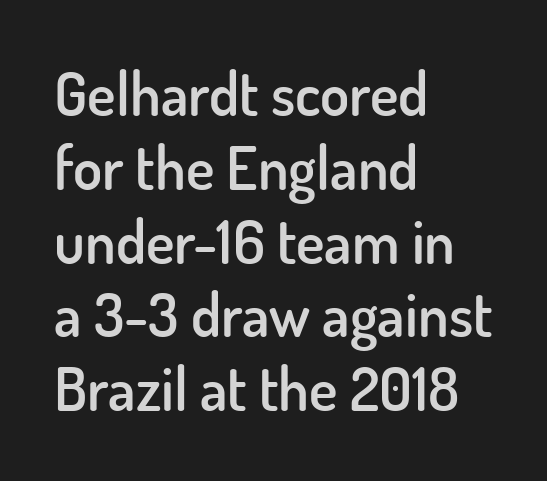
A bit beefed up — I'd call it semibold rather than bold. Note the varied advance widths — an 'i' is clearly narrower than an 'm'. Ascenders rise straight up at ninety degrees. These lines are composed in type without serifs.
